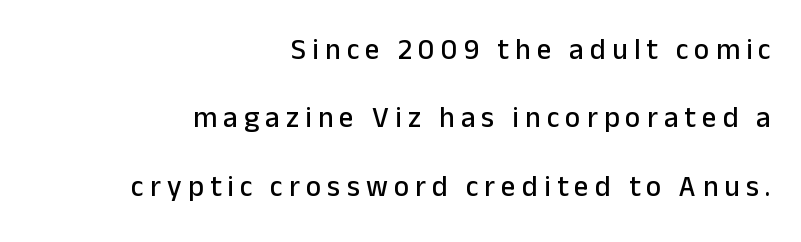
The image shows 29 px sans-serif type, upright; set right-aligned, loose line spacing (2.36x), unusually wide letter spacing (+0.21 em), not underlined; low stroke contrast and a medium x-height.
